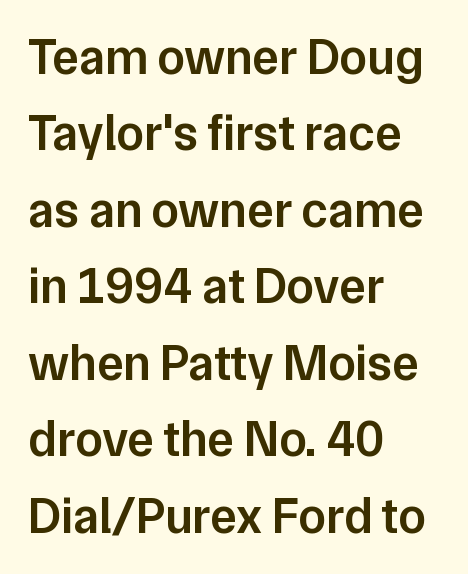
{"serif": "no", "italic": "no", "bold": "semi", "weight": "semibold", "width": "normal", "stroke_contrast": "low", "x_height": "medium", "monospaced": "no", "underline": "no", "align": "left", "line_spacing": "normal", "line_spacing_ratio": 1.53, "letter_spacing": "normal", "letter_spacing_em": 0.0, "glyph_px": 50}
